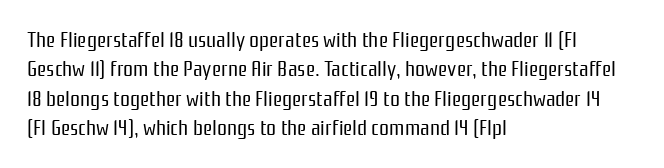
Caption: face not bold, strokes unweighted. Whoever set this chose a conventional vertical rhythm. This sample uses plain, unmodified letter spacing. The lettering stays uniformly vertical, giving the passage a roman look. Rule under the text: the space is simply empty.
